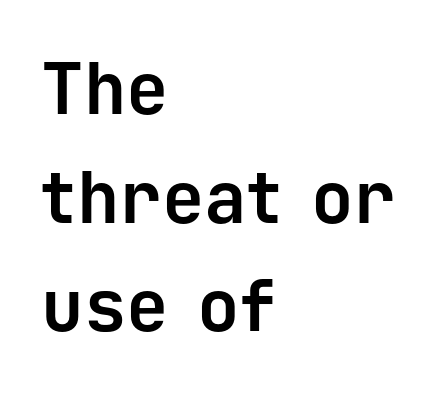
A typesetter would call this zero additional tracking. Horizontal bands of white between lines are of average thickness. This is sans-serif lettering, the kind often seen on screens and signage. These words are printed bold, with thick strokes throughout. The lettering stays uniformly vertical, giving the passage a roman look. Visually the block forms a straight wall on the left and a jagged coastline on the right.
